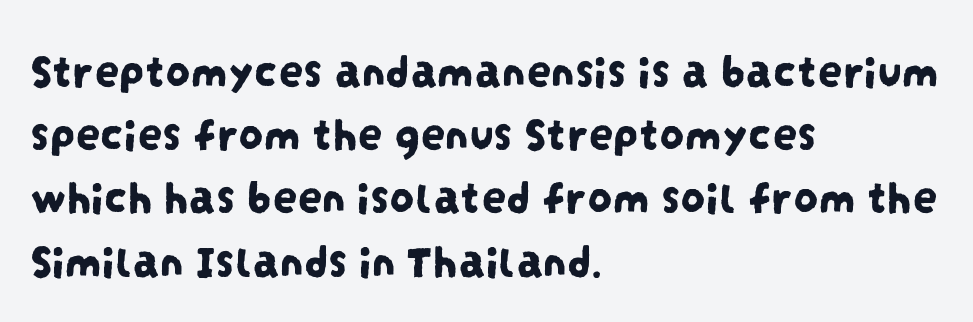
Q: Is the typeface a serif or a sans-serif typeface? A: Sans-serif.
Q: Is the text underlined? A: No.
Q: How is the paragraph aligned? A: Left-aligned.
Q: Is the spacing between letters normal or unusually wide? A: Normal.
Q: Is the spacing between lines tight, normal or loose? A: Normal.
Q: Width (condensed, normal, or wide)? A: Condensed.
Q: Stroke contrast? A: Low.
Q: x-height? A: Large.
Q: Monospaced? A: No.
